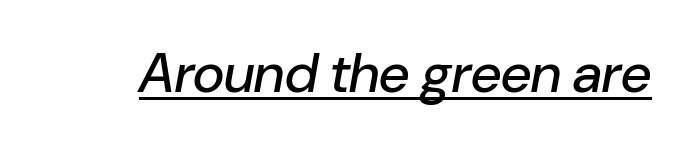
The rendering uses natural spacing where letterforms have individual widths. A typesetter would mark this as italic. The tracking reads as untouched default to a designer's eye. Underline: present.
